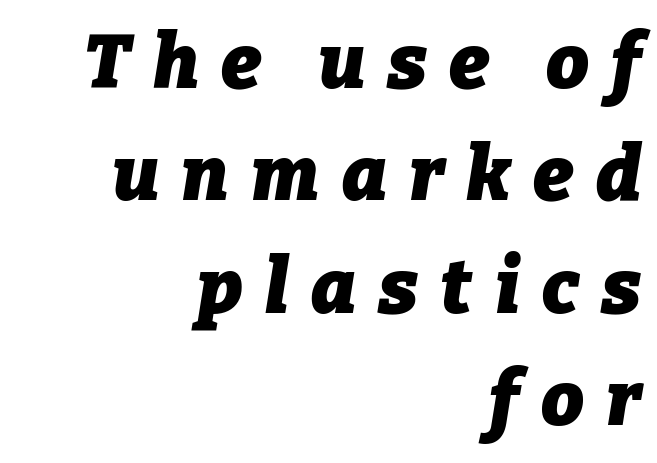
The image shows 76 px heavy type, italic (leaning right); set right-aligned, normal line spacing (1.48x), unusually wide letter spacing (+0.29 em), not underlined; low stroke contrast and a medium x-height.
